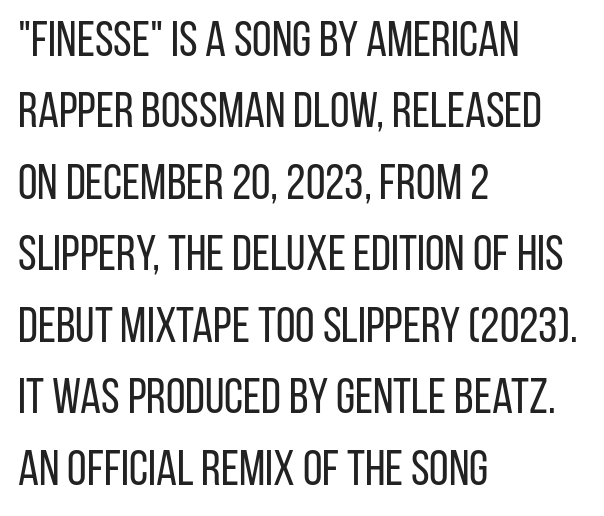
{"serif": "no", "italic": "no", "bold": "no", "weight": "regular", "width": "condensed", "stroke_contrast": "low", "x_height": "large", "monospaced": "no", "underline": "no", "align": "left", "line_spacing": "normal", "line_spacing_ratio": 1.43, "letter_spacing": "normal", "letter_spacing_em": 0.0, "glyph_px": 50}
